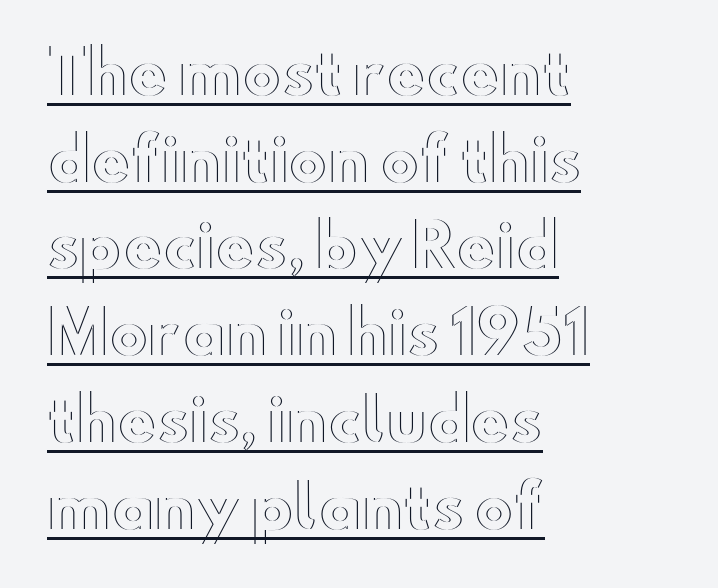
{"italic": "no", "width": "wide", "x_height": "small", "monospaced": "no", "underline": "yes", "align": "left", "line_spacing": "normal", "line_spacing_ratio": 1.47, "letter_spacing": "normal", "letter_spacing_em": 0.0, "glyph_px": 59}
